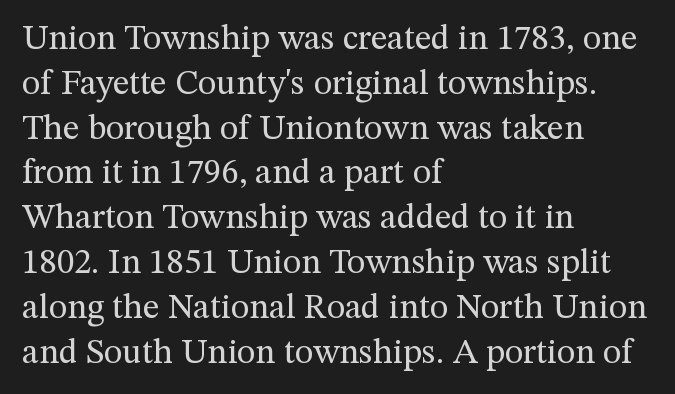
The space directly below the letters is spotless. The typeface has the unassuming heft of standard copy or less. Look at the tracking — it's just the regular setting, nothing added. Is this a sans? No — the strokes have serifs. The lettering stays uniformly vertical, giving the passage a roman look. A typesetter would call this proportional, since set widths differ per character.
